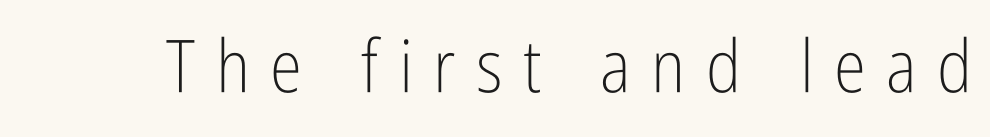
Q: Is the text bold? A: No.
Q: Is the text italic (slanted)? A: No, it is upright.
Q: Is the typeface a serif or a sans-serif typeface? A: Sans-serif.
Q: Is the text underlined? A: No.
Q: Is the spacing between letters normal or unusually wide? A: Unusually wide.
Q: Width (condensed, normal, or wide)? A: Condensed.
Q: Stroke contrast? A: Low.
Q: x-height? A: Medium.
Q: Monospaced? A: No.
